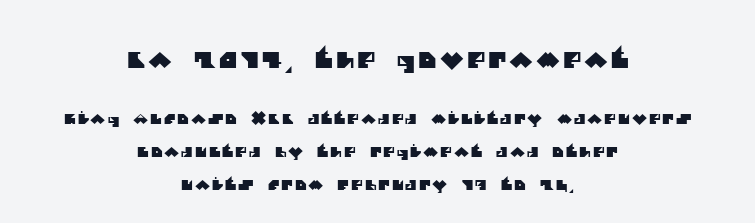
{"underline": "no", "align": "center", "line_spacing": "loose", "line_spacing_ratio": 2.36, "larger_block": "first", "size_ratio": 1.57, "glyph_px": 22}
